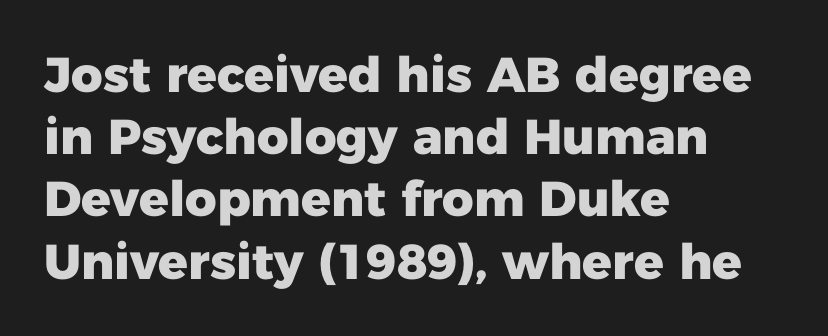
Ascenders rise straight up at ninety degrees. Serifs: no, the terminals of the letterforms are clean. Strong, thick strokes mark this as bold type. Layout note: lines flush left. This sample keeps an unexceptional amount of space between lines.
